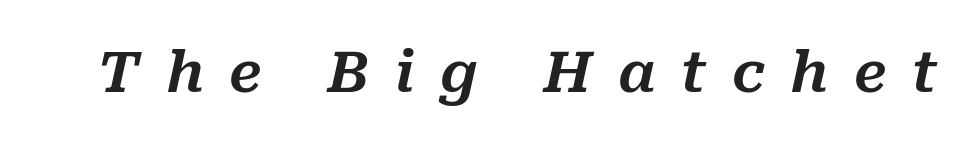
The image shows 57 px text type, italic (leaning right); set unusually wide letter spacing (+0.45 em), not underlined; medium stroke contrast and a medium x-height.
